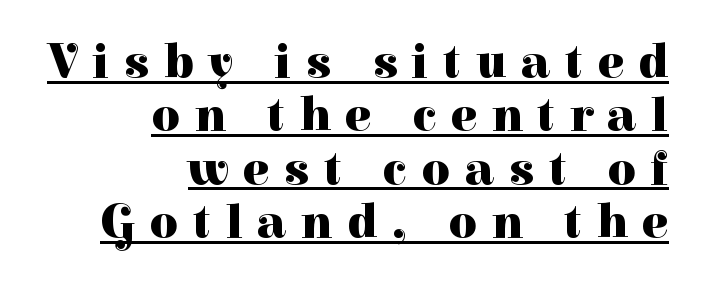
{"serif": "yes", "italic": "no", "bold": "yes", "weight": "heavy", "width": "normal", "stroke_contrast": "high", "x_height": "medium", "monospaced": "no", "underline": "yes", "align": "right", "line_spacing": "tight", "line_spacing_ratio": 1.11, "letter_spacing": "wide", "letter_spacing_em": 0.31, "glyph_px": 48}
